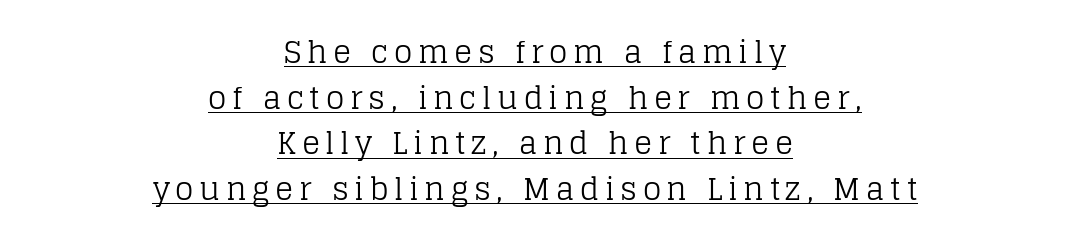
The image shows 30 px regular-weight serif type, upright; set centered, normal line spacing (1.52x), underlined; low stroke contrast and a large x-height.
